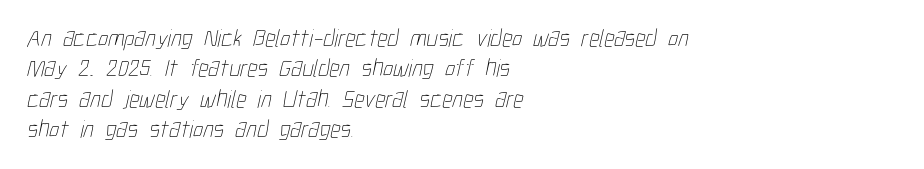
Q: Is the text bold? A: No.
Q: Is the text underlined? A: No.
Q: How is the paragraph aligned? A: Left-aligned.
Q: Is the spacing between letters normal or unusually wide? A: Normal.
